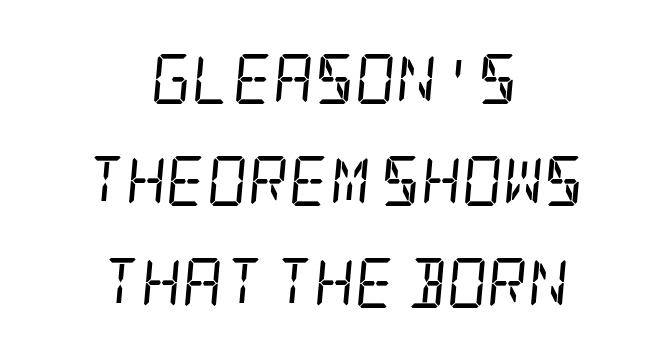
These lines are centered, leaving both edges ragged. Underlining? Definitely not there. Is the stroke heavy? The answer is a plain regular-or-lighter. The space between consecutive lines is lavish.
